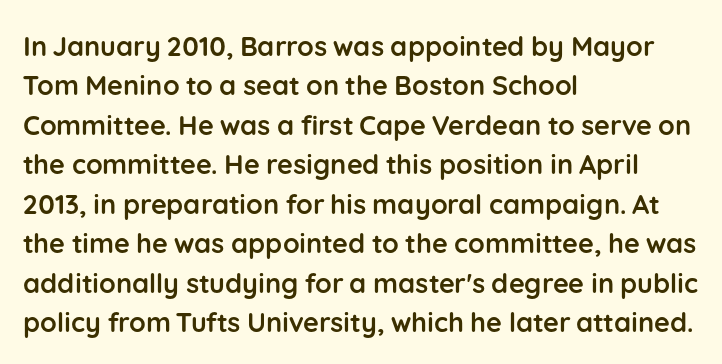
Q: Is the text bold? A: Yes.
Q: Is the text italic (slanted)? A: No, it is upright.
Q: Is the text underlined? A: No.
Q: How is the paragraph aligned? A: Left-aligned.
Q: Is the spacing between letters normal or unusually wide? A: Normal.
Q: Is the spacing between lines tight, normal or loose? A: Normal.
